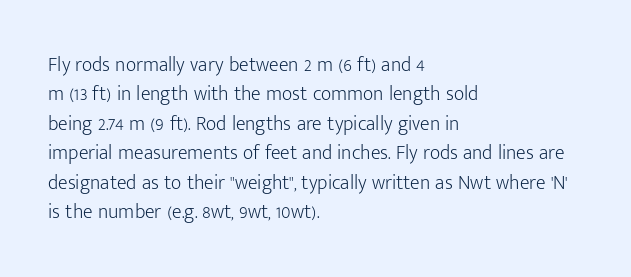
{"italic": "no", "bold": "no", "underline": "no", "align": "left", "line_spacing": "normal", "line_spacing_ratio": 1.47, "letter_spacing": "normal", "letter_spacing_em": 0.0, "glyph_px": 20}
